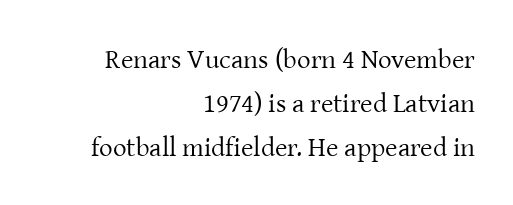
{"italic": "no", "bold": "no", "underline": "no", "align": "right", "line_spacing": "normal", "line_spacing_ratio": 1.63, "letter_spacing": "normal", "letter_spacing_em": 0.0, "glyph_px": 27}
